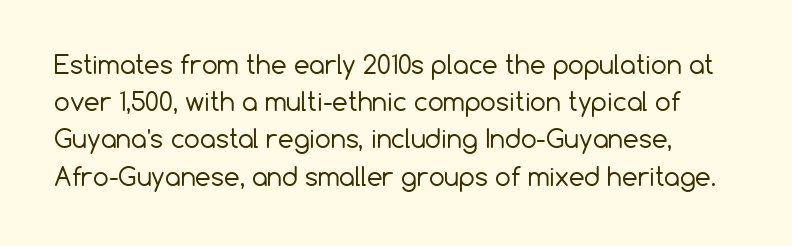
{"italic": "no", "bold": "no", "underline": "no", "line_spacing": "normal", "line_spacing_ratio": 1.49, "letter_spacing": "normal", "letter_spacing_em": 0.0, "glyph_px": 25}
